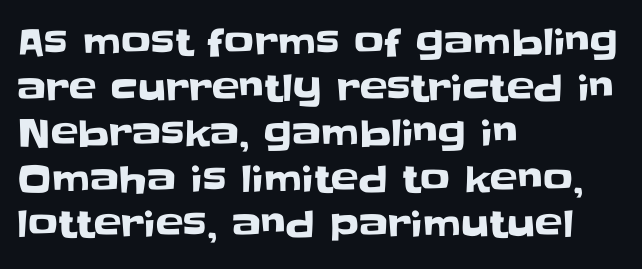
The image shows 37 px sans-serif type, upright; set left-aligned, line spacing 1.23x, normal letter spacing, not underlined; low stroke contrast and a large x-height.
